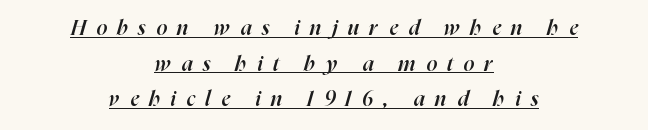
Q: Is the text bold? A: Semi-bold.
Q: Is the text italic (slanted)? A: Yes, it leans right by about 16 degrees.
Q: Is the text underlined? A: Yes.
Q: How is the paragraph aligned? A: Centered.
Q: Is the spacing between letters normal or unusually wide? A: Unusually wide.
Q: Is the spacing between lines tight, normal or loose? A: Normal.
